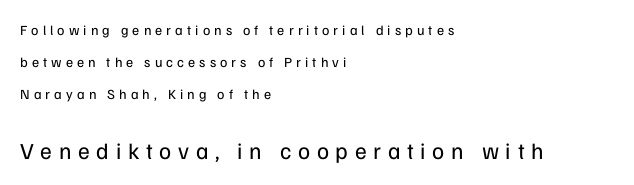
The passage shown stacks its lines with a broad gap. Words float on clear page, feet unadorned. The letterforms stand isolated, each surrounded by extra space. The paragraph has a hard left edge and a soft right edge. The designer gave the closing block more size than the opening block. Posture: straight, roman, zero tilt.
